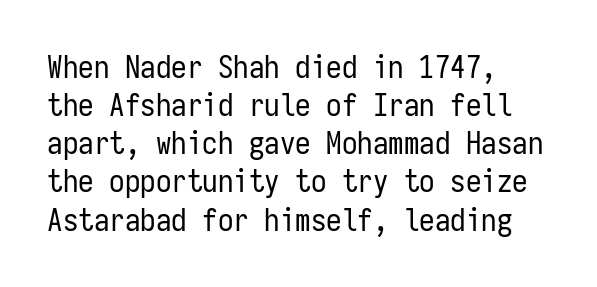
Q: Is the text bold? A: No.
Q: Is the text italic (slanted)? A: No, it is upright.
Q: Is the typeface a serif or a sans-serif typeface? A: Sans-serif.
Q: Is the text underlined? A: No.
Q: How is the paragraph aligned? A: Left-aligned.
Q: Is the spacing between letters normal or unusually wide? A: Normal.
Q: Width (condensed, normal, or wide)? A: Condensed.
Q: Stroke contrast? A: Low.
Q: x-height? A: Medium.
Q: Monospaced? A: Yes.
